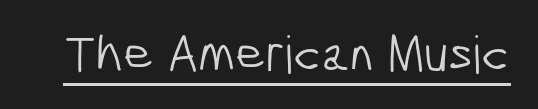
Q: Is the text bold? A: No.
Q: Is the typeface a serif or a sans-serif typeface? A: Sans-serif.
Q: Is the text underlined? A: Yes.
Q: Is the spacing between letters normal or unusually wide? A: Normal.
Q: Width (condensed, normal, or wide)? A: Condensed.
Q: Stroke contrast? A: Low.
Q: x-height? A: Medium.
Q: Monospaced? A: No.
